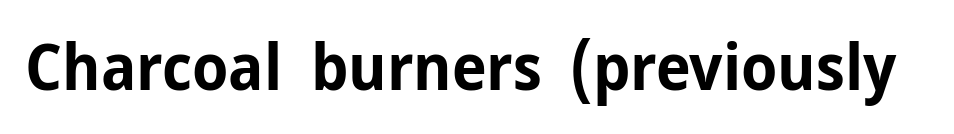
{"serif": "no", "italic": "no", "bold": "yes", "weight": "bold", "width": "normal", "stroke_contrast": "low", "x_height": "medium", "monospaced": "no", "underline": "no", "letter_spacing": "normal", "letter_spacing_em": 0.0, "glyph_px": 64}
